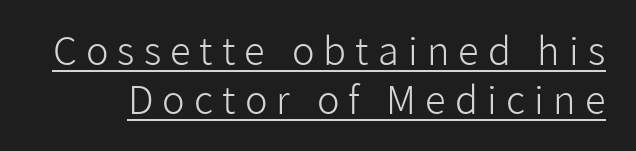
The image shows 38 px light sans-serif type, upright; set normal line spacing (1.3x), unusually wide letter spacing (+0.24 em), underlined; low stroke contrast and a medium x-height.
